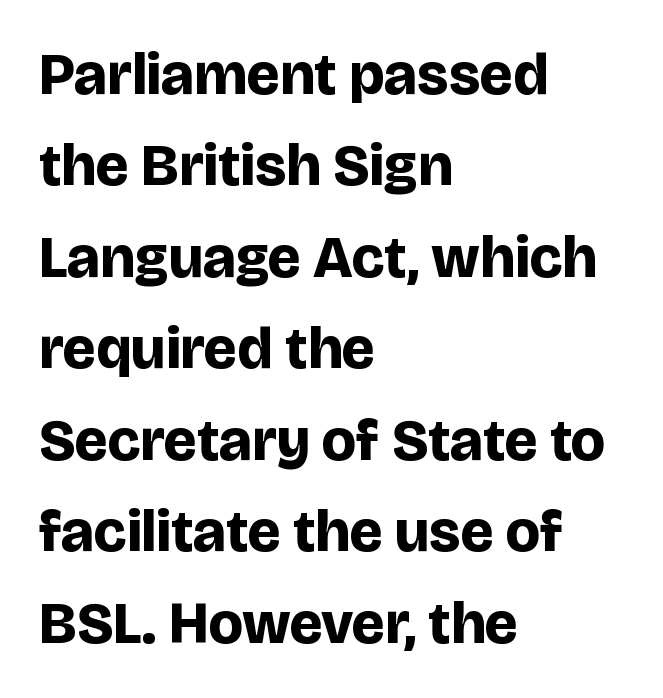
Nope, not italic — everything's standing straight. Does the weight exceed regular? Yes, all the way to bold. A student would call this left alignment; a typographer would say flush left, rag right. The face used here is proportionally spaced, like ordinary book or web type. The text was rendered using a sans face with plain stroke endings.
